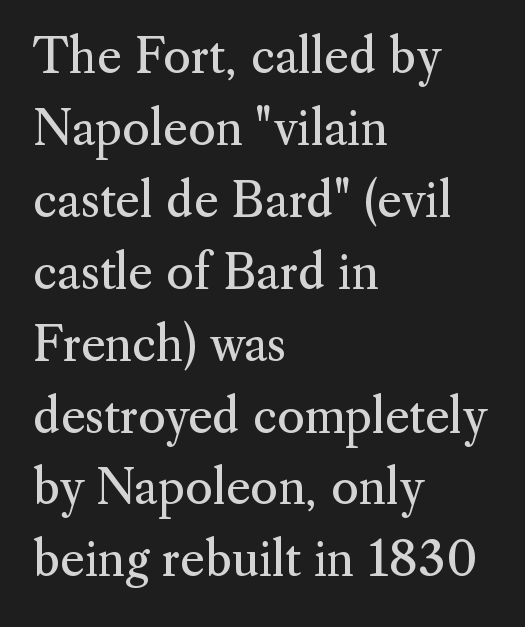
The image shows 47 px regular-weight serif type, upright; set left-aligned, normal line spacing (1.53x), normal letter spacing, not underlined; medium stroke contrast and a small x-height.
